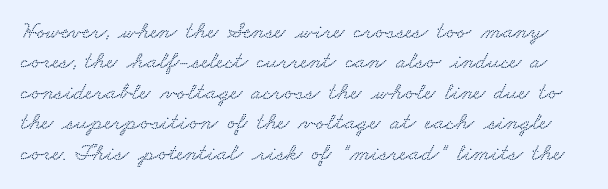
The image shows 24 px text type; set normal line spacing (1.27x), normal letter spacing, not underlined.
